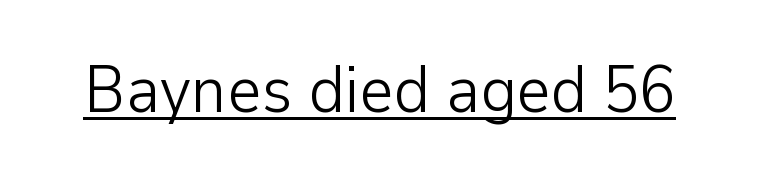
Look at the bottom of the vertical strokes: they stop flat, with no serifs. Unbolded letterforms with no extra heft. The passage shown has conventional tracking throughout. A typesetter would mark this as roman, not italic. The specimen includes a rule beneath the text block's lines.
